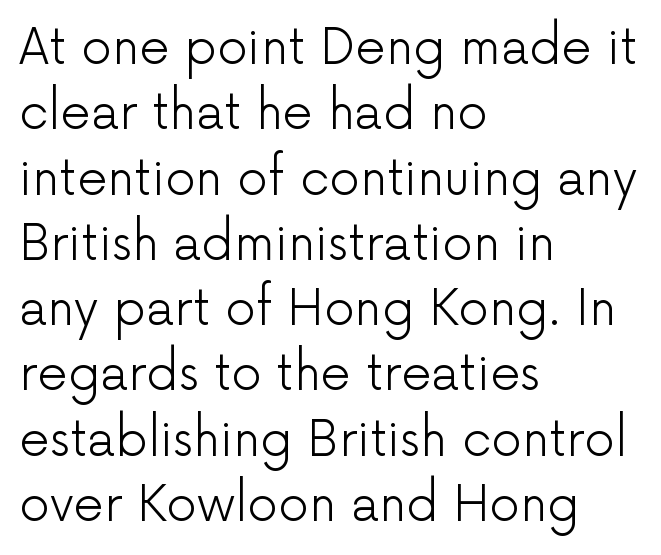
{"serif": "no", "italic": "no", "bold": "no", "weight": "light", "width": "normal", "stroke_contrast": "low", "x_height": "medium", "monospaced": "no", "underline": "no", "align": "left", "line_spacing": "normal", "line_spacing_ratio": 1.36, "letter_spacing": "normal", "letter_spacing_em": 0.0, "glyph_px": 48}
